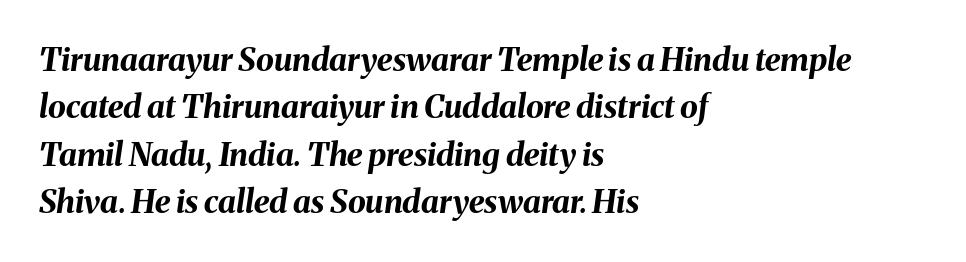
{"italic": "yes", "lean": "right", "slant_degrees": 8, "bold": "yes", "weight": "bold", "width": "normal", "stroke_contrast": "medium", "x_height": "medium", "monospaced": "no", "underline": "no", "align": "left", "line_spacing": "normal", "line_spacing_ratio": 1.48, "letter_spacing": "normal", "letter_spacing_em": 0.0, "glyph_px": 32}
